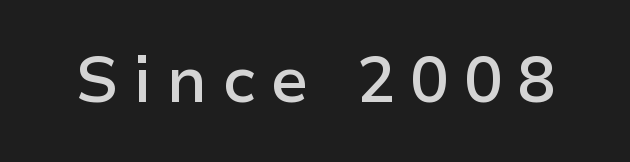
The image shows 64 px semibold sans-serif type, upright; set unusually wide letter spacing (+0.23 em), not underlined; low stroke contrast and a medium x-height.
